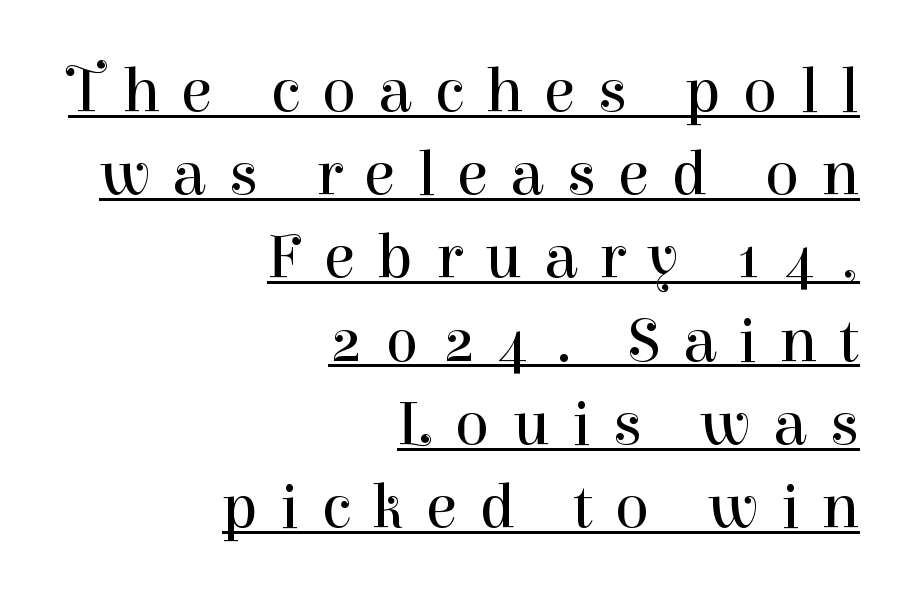
The image shows 64 px regular-weight serif type, upright; set right-aligned, normal line spacing (1.3x), unusually wide letter spacing (+0.34 em), underlined; high stroke contrast and a medium x-height.
